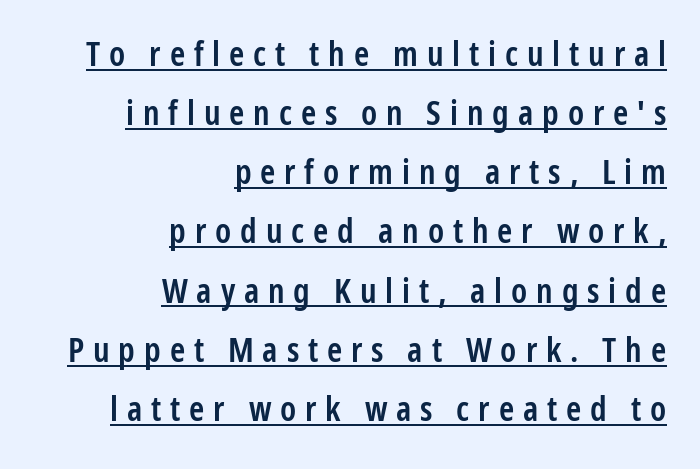
Q: Is the text bold? A: Semi-bold.
Q: Is the text italic (slanted)? A: No, it is upright.
Q: Is the typeface a serif or a sans-serif typeface? A: Sans-serif.
Q: Is the text underlined? A: Yes.
Q: How is the paragraph aligned? A: Right-aligned.
Q: Is the spacing between letters normal or unusually wide? A: Unusually wide.
Q: Width (condensed, normal, or wide)? A: Condensed.
Q: Stroke contrast? A: Low.
Q: x-height? A: Medium.
Q: Monospaced? A: No.
